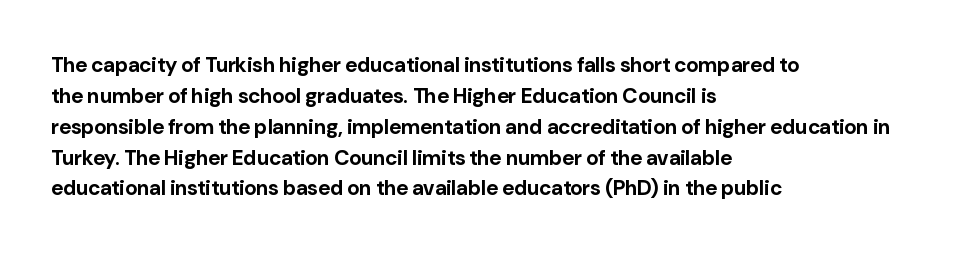
The image shows 21 px bold type, upright; set left-aligned, normal line spacing (1.47x), normal letter spacing, not underlined.
